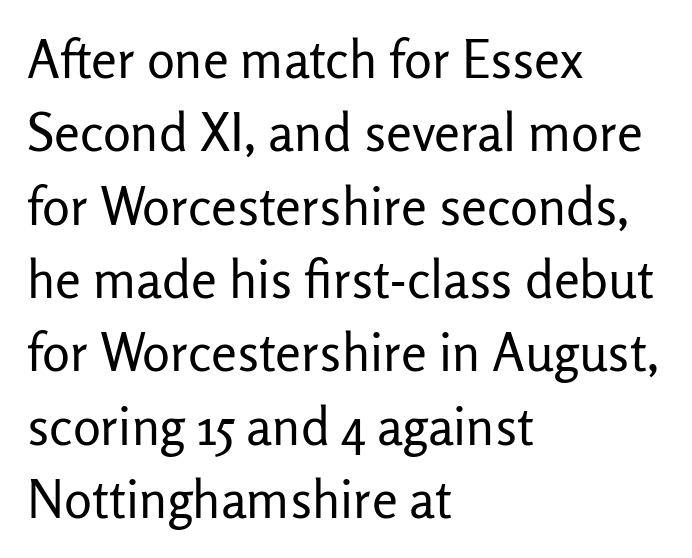
Q: Is the text bold? A: No.
Q: Is the text italic (slanted)? A: No, it is upright.
Q: Is the typeface a serif or a sans-serif typeface? A: Sans-serif.
Q: Is the text underlined? A: No.
Q: How is the paragraph aligned? A: Left-aligned.
Q: Is the spacing between letters normal or unusually wide? A: Normal.
Q: Is the spacing between lines tight, normal or loose? A: Normal.
Q: Width (condensed, normal, or wide)? A: Normal.
Q: Stroke contrast? A: Low.
Q: x-height? A: Medium.
Q: Monospaced? A: No.
